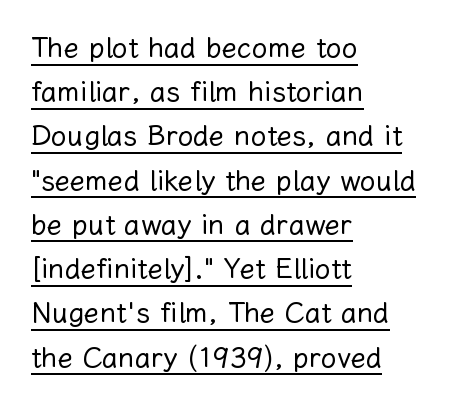
Q: Is the text bold? A: No.
Q: Is the text italic (slanted)? A: No, it is upright.
Q: Is the text underlined? A: Yes.
Q: How is the paragraph aligned? A: Left-aligned.
Q: Is the spacing between letters normal or unusually wide? A: Normal.
Q: Is the spacing between lines tight, normal or loose? A: Normal.
Q: Width (condensed, normal, or wide)? A: Normal.
Q: Stroke contrast? A: Low.
Q: x-height? A: Medium.
Q: Monospaced? A: No.
